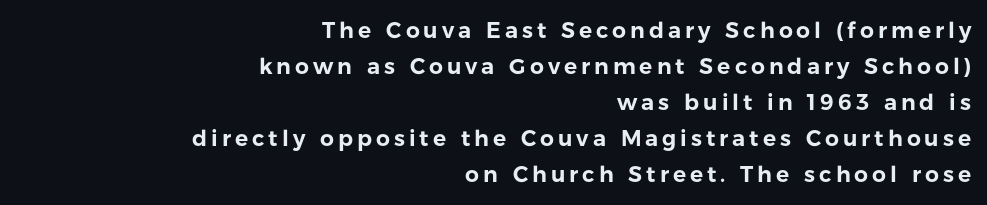
The image shows 22 px text type, upright; set right-aligned, normal line spacing (1.64x), not underlined.
